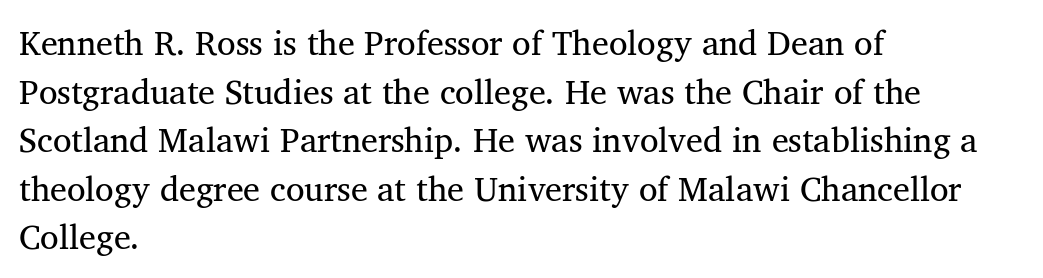
{"serif": "yes", "italic": "no", "bold": "no", "weight": "regular", "width": "normal", "stroke_contrast": "medium", "x_height": "medium", "monospaced": "no", "underline": "no", "align": "left", "line_spacing": "normal", "line_spacing_ratio": 1.43, "letter_spacing": "normal", "letter_spacing_em": 0.0, "glyph_px": 34}
